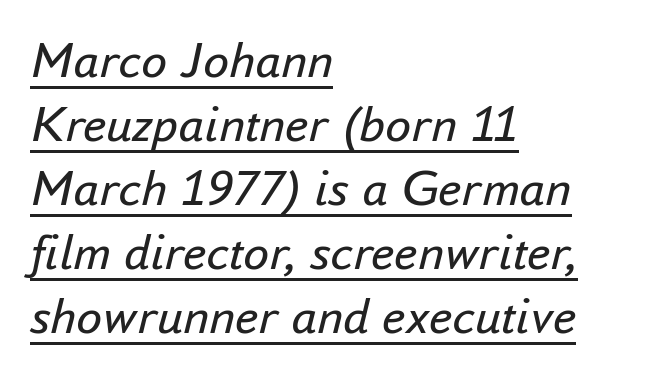
The image shows 52 px regular-weight type, italic (leaning right); set left-aligned, line spacing 1.23x, normal letter spacing, underlined; low stroke contrast and a small x-height.
